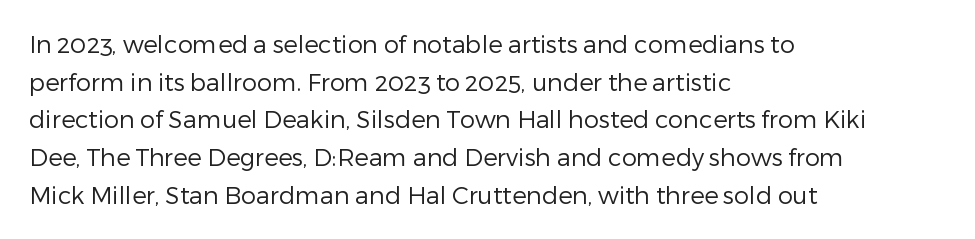
{"italic": "no", "bold": "no", "underline": "no", "align": "left", "line_spacing": "normal", "line_spacing_ratio": 1.57, "letter_spacing": "normal", "letter_spacing_em": 0.0, "glyph_px": 24}
